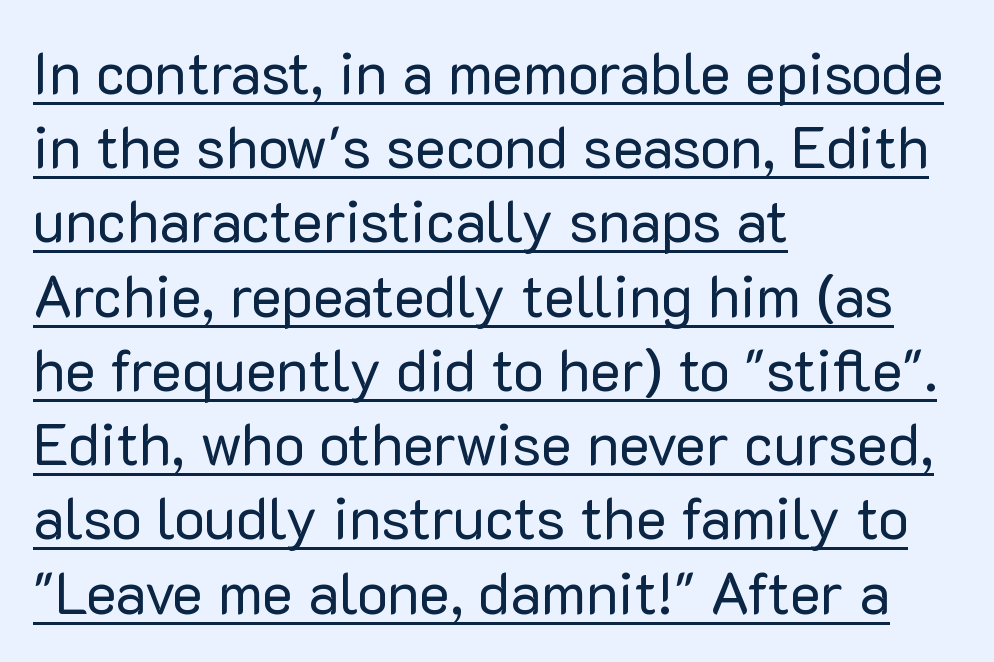
Q: Is the text bold? A: No.
Q: Is the text italic (slanted)? A: No, it is upright.
Q: Is the typeface a serif or a sans-serif typeface? A: Sans-serif.
Q: Is the text underlined? A: Yes.
Q: How is the paragraph aligned? A: Left-aligned.
Q: Is the spacing between letters normal or unusually wide? A: Normal.
Q: Is the spacing between lines tight, normal or loose? A: Normal.
Q: Width (condensed, normal, or wide)? A: Normal.
Q: Stroke contrast? A: Low.
Q: x-height? A: Medium.
Q: Monospaced? A: No.
